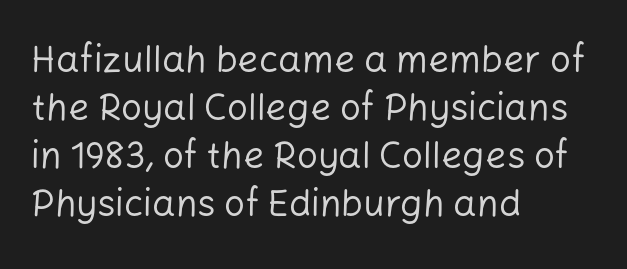
Q: Is the text bold? A: No.
Q: Is the text italic (slanted)? A: No, it is upright.
Q: Is the typeface a serif or a sans-serif typeface? A: Sans-serif.
Q: Is the text underlined? A: No.
Q: How is the paragraph aligned? A: Left-aligned.
Q: Is the spacing between letters normal or unusually wide? A: Normal.
Q: Is the spacing between lines tight, normal or loose? A: Normal.
Q: Width (condensed, normal, or wide)? A: Normal.
Q: Stroke contrast? A: Low.
Q: x-height? A: Medium.
Q: Monospaced? A: No.
